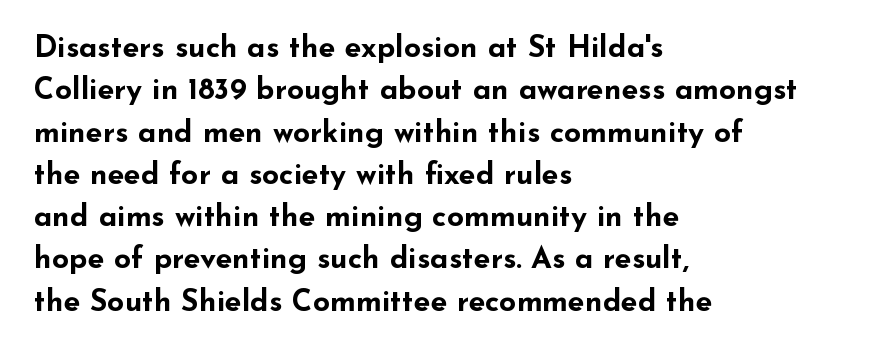
The image shows 30 px bold, wide sans-serif type, upright; set left-aligned, normal line spacing (1.41x), normal letter spacing, not underlined; low stroke contrast and a small x-height.
